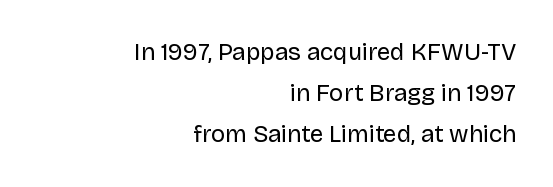
The image shows 24 px text type, upright; set right-aligned, line spacing 1.71x, normal letter spacing, not underlined.
